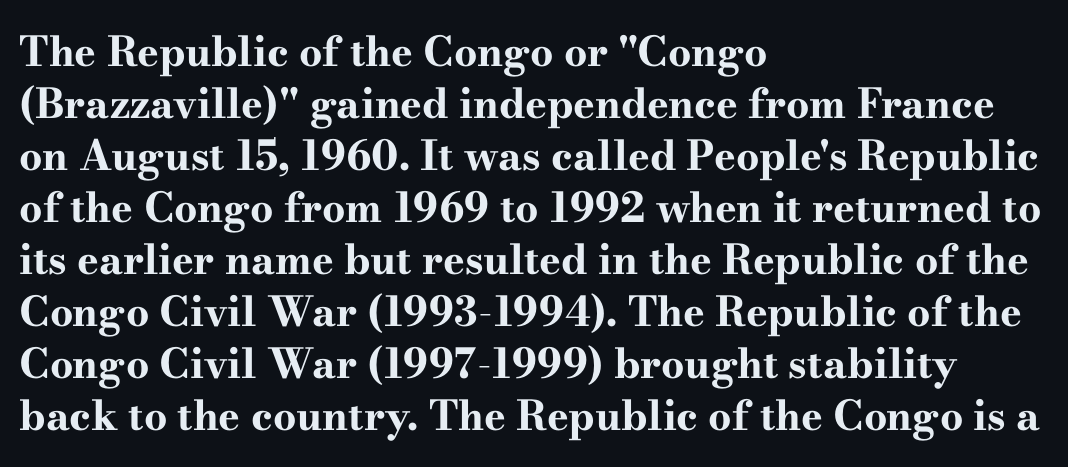
The image shows 41 px bold, wide serif type, upright; set left-aligned, normal line spacing (1.27x), normal letter spacing, not underlined; high stroke contrast and a small x-height.
